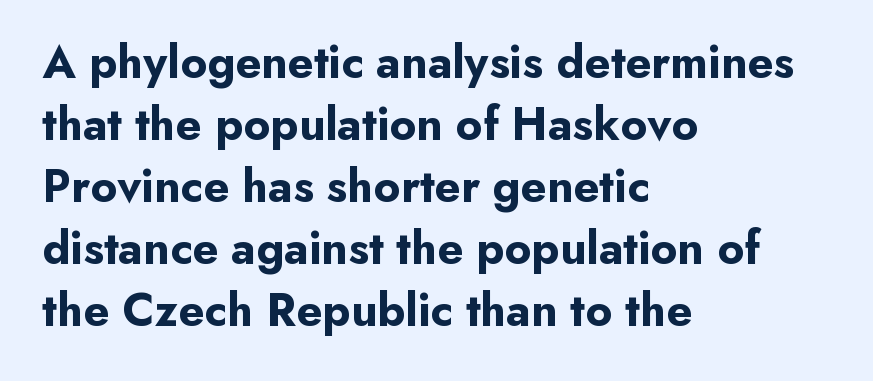
Q: Is the text bold? A: Yes.
Q: Is the text italic (slanted)? A: No, it is upright.
Q: Is the typeface a serif or a sans-serif typeface? A: Sans-serif.
Q: Is the text underlined? A: No.
Q: How is the paragraph aligned? A: Left-aligned.
Q: Is the spacing between letters normal or unusually wide? A: Normal.
Q: Is the spacing between lines tight, normal or loose? A: Normal.
Q: Width (condensed, normal, or wide)? A: Normal.
Q: Stroke contrast? A: Low.
Q: x-height? A: Small.
Q: Monospaced? A: No.
